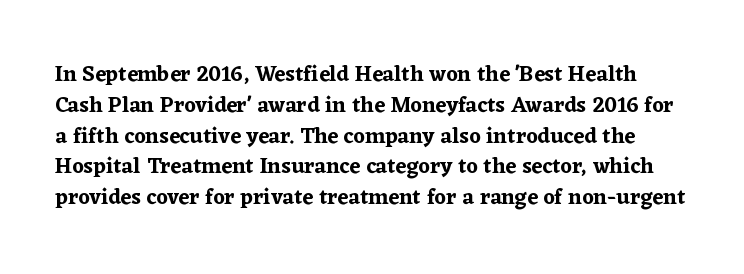
Style check: upright. The gaps between neighbouring characters are ordinary and unremarkable. Underlining? Definitely not there. Students, observe: this is what conventionally led text looks like.
